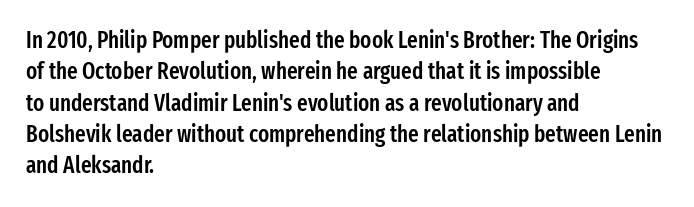
Type without underlining. Compared with an ordinary text face, these strokes are moderately heavier — a semibold. A typesetter would call this zero additional tracking. The vertical gap from one line to the next is medium.
